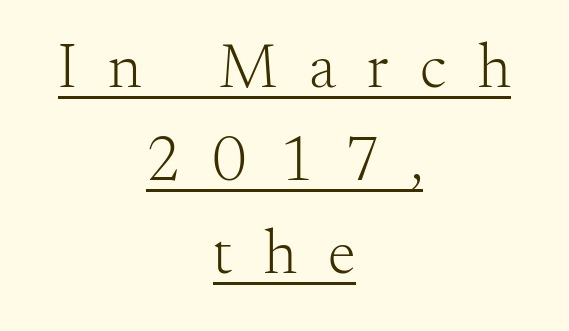
Q: Is the text bold? A: No.
Q: Is the text italic (slanted)? A: No, it is upright.
Q: Is the typeface a serif or a sans-serif typeface? A: Serif.
Q: Is the text underlined? A: Yes.
Q: How is the paragraph aligned? A: Centered.
Q: Is the spacing between letters normal or unusually wide? A: Unusually wide.
Q: Is the spacing between lines tight, normal or loose? A: Normal.
Q: Width (condensed, normal, or wide)? A: Normal.
Q: Stroke contrast? A: Medium.
Q: x-height? A: Small.
Q: Monospaced? A: No.
